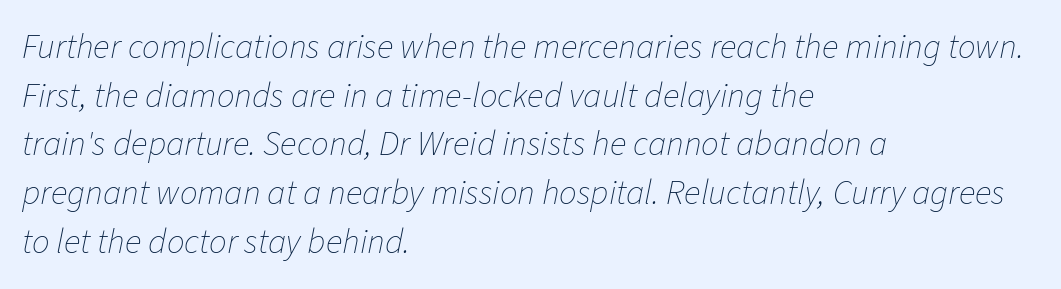
These lines stack with their left ends in a neat column. Style check: oblique. Beneath every word, the page is bare. The cut favours lightness, reaching ordinary text weight at its darkest.
